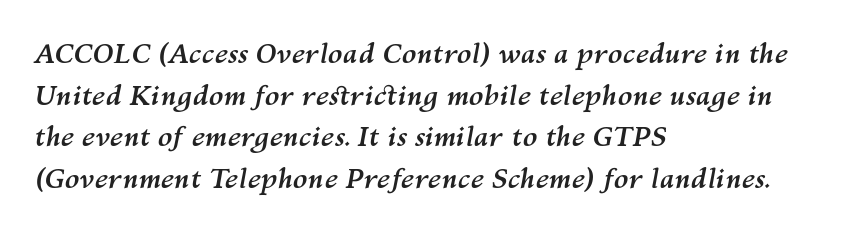
Q: Is the text bold? A: Yes.
Q: Is the text italic (slanted)? A: Yes, it leans right by about 10 degrees.
Q: Is the text underlined? A: No.
Q: How is the paragraph aligned? A: Left-aligned.
Q: Is the spacing between letters normal or unusually wide? A: Normal.
Q: Is the spacing between lines tight, normal or loose? A: Normal.
